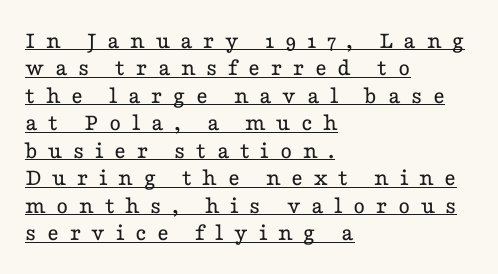
The image shows 25 px text type, upright; set left-aligned, tight line spacing (1.1x), unusually wide letter spacing (+0.42 em), underlined.
